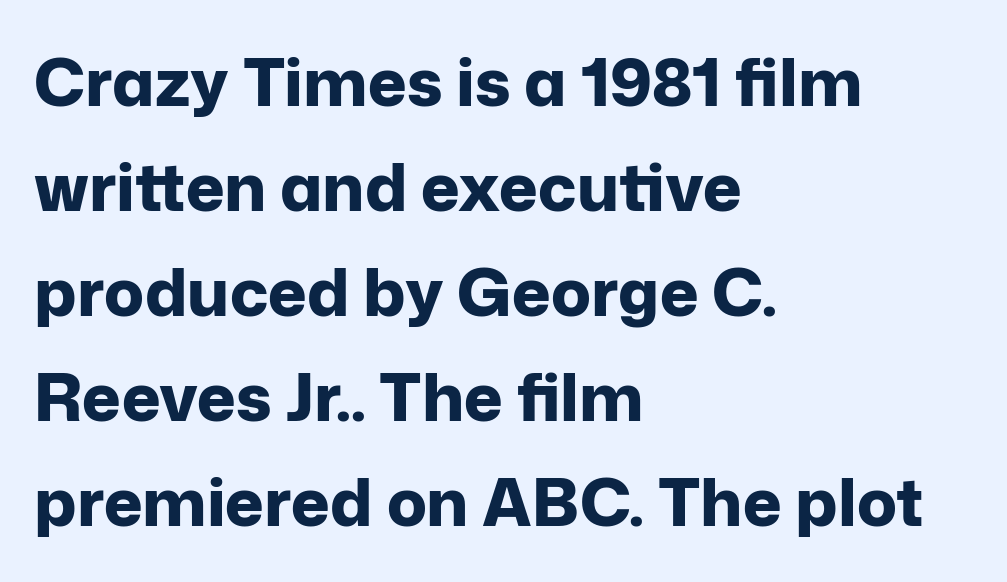
{"serif": "no", "italic": "no", "bold": "yes", "weight": "bold", "width": "normal", "stroke_contrast": "low", "x_height": "medium", "monospaced": "no", "underline": "no", "align": "left", "line_spacing": "normal", "line_spacing_ratio": 1.59, "letter_spacing": "normal", "letter_spacing_em": 0.0, "glyph_px": 66}
